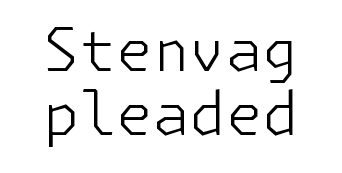
The image shows 59 px light sans-serif type, upright; set tight line spacing (1.09x), normal letter spacing, not underlined; low stroke contrast and a medium x-height.
